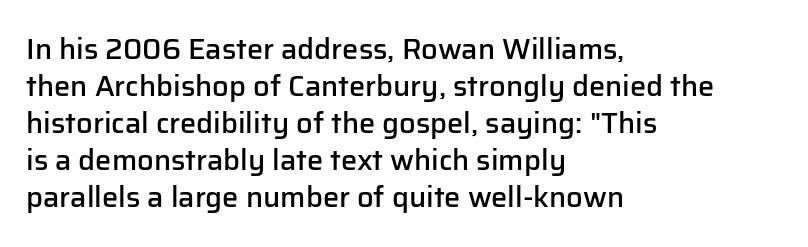
{"serif": "no", "italic": "no", "bold": "semi", "weight": "semibold", "width": "normal", "stroke_contrast": "low", "x_height": "medium", "monospaced": "no", "underline": "no", "align": "left", "line_spacing": "normal", "line_spacing_ratio": 1.28, "letter_spacing": "normal", "letter_spacing_em": 0.0, "glyph_px": 29}
